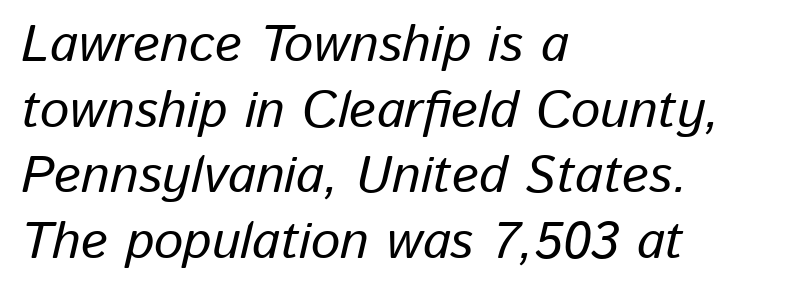
Q: Is the text italic (slanted)? A: Yes, it leans right by about 13 degrees.
Q: Is the text underlined? A: No.
Q: How is the paragraph aligned? A: Left-aligned.
Q: Is the spacing between letters normal or unusually wide? A: Normal.
Q: Is the spacing between lines tight, normal or loose? A: Normal.
Q: Width (condensed, normal, or wide)? A: Normal.
Q: Stroke contrast? A: Low.
Q: x-height? A: Medium.
Q: Monospaced? A: No.
